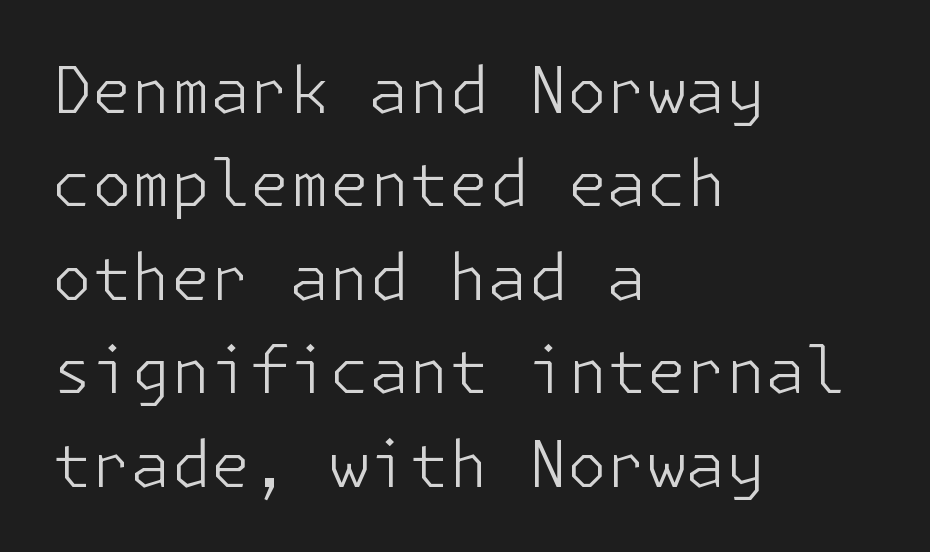
The image shows 64 px light sans-serif type, upright; set left-aligned, normal line spacing (1.46x), normal letter spacing, not underlined; low stroke contrast and a medium x-height.
